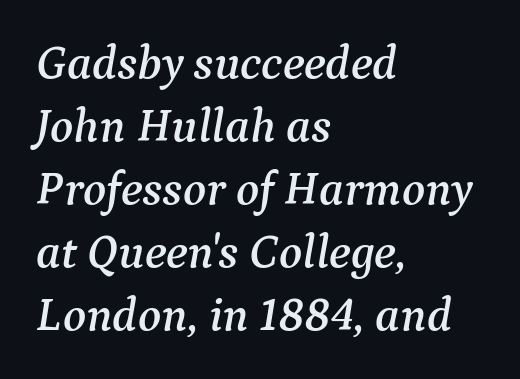
It's the slanting kind of type. Short and long lines alike share a common starting point at left. A typesetter would call this proportional, since set widths differ per character. The line texture is even and compact thanks to regular tracking.
